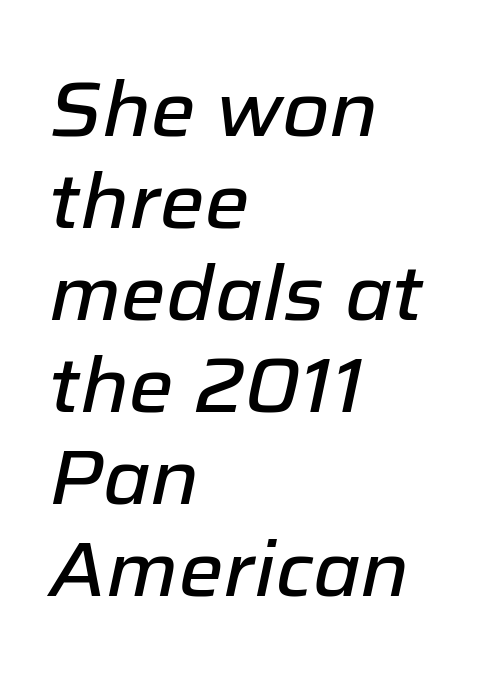
{"italic": "yes", "lean": "right", "slant_degrees": 12, "width": "normal", "stroke_contrast": "low", "x_height": "medium", "monospaced": "no", "underline": "no", "align": "left", "line_spacing_ratio": 1.21, "letter_spacing": "normal", "letter_spacing_em": 0.0, "glyph_px": 76}
